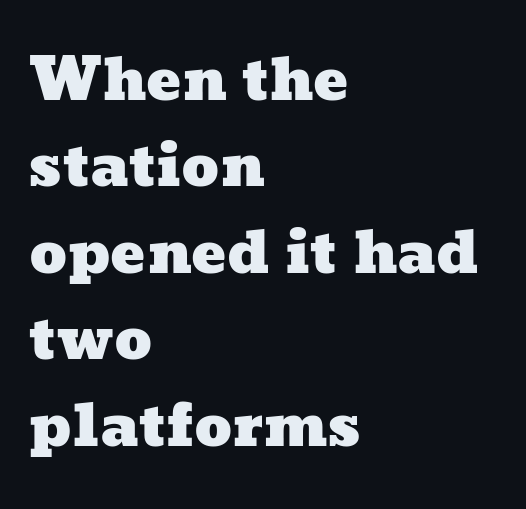
The image shows 58 px wide type; set left-aligned, normal line spacing (1.49x), normal letter spacing, not underlined; low stroke contrast and a medium x-height.
